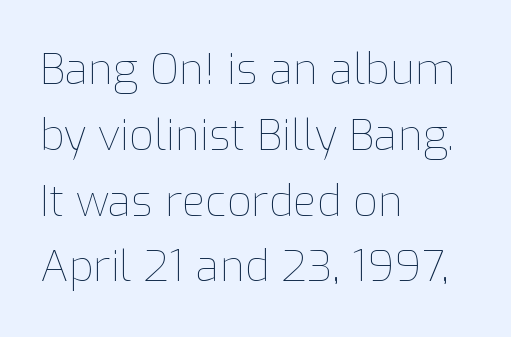
{"italic": "no", "bold": "no", "weight": "thin", "width": "normal", "stroke_contrast": "low", "x_height": "medium", "monospaced": "no", "underline": "no", "align": "left", "line_spacing": "normal", "line_spacing_ratio": 1.53, "letter_spacing": "normal", "letter_spacing_em": 0.0, "glyph_px": 43}
